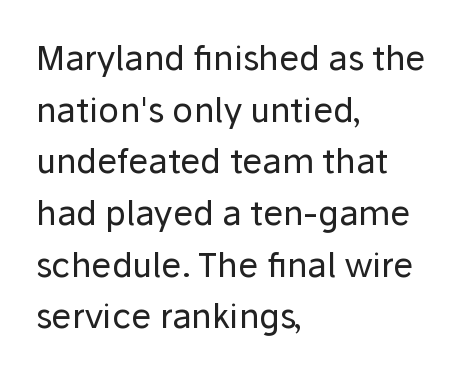
The image shows 34 px regular-weight sans-serif type, upright; set left-aligned, normal line spacing (1.52x), normal letter spacing, not underlined; low stroke contrast and a medium x-height.
